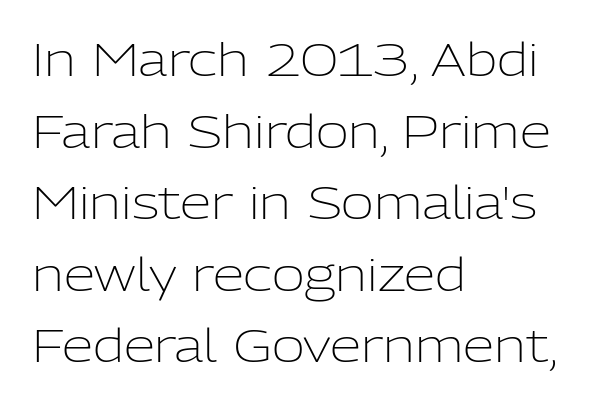
Q: Is the text bold? A: No.
Q: Is the text italic (slanted)? A: No, it is upright.
Q: Is the typeface a serif or a sans-serif typeface? A: Sans-serif.
Q: Is the text underlined? A: No.
Q: How is the paragraph aligned? A: Left-aligned.
Q: Is the spacing between letters normal or unusually wide? A: Normal.
Q: Is the spacing between lines tight, normal or loose? A: Normal.
Q: Width (condensed, normal, or wide)? A: Normal.
Q: Stroke contrast? A: Low.
Q: x-height? A: Medium.
Q: Monospaced? A: No.
